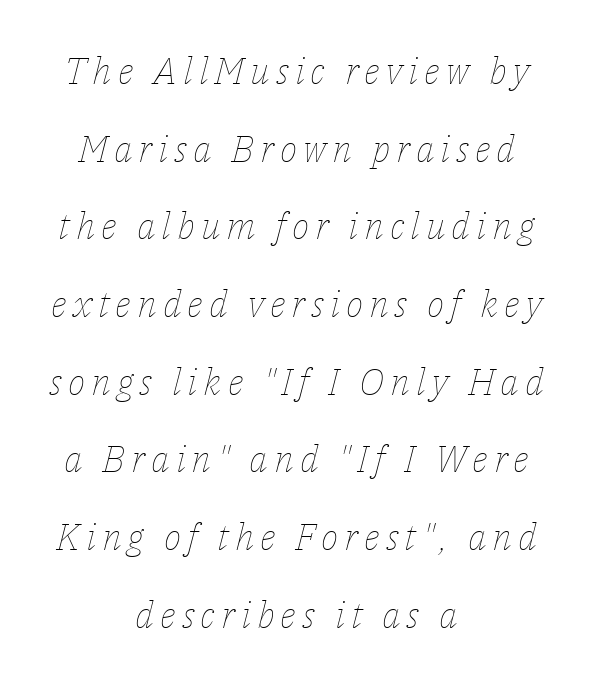
Airy leading. No letter is thick-stroked: the sample isn't bold. Alignment: centered. The face used here is proportionally spaced, like ordinary book or web type.
